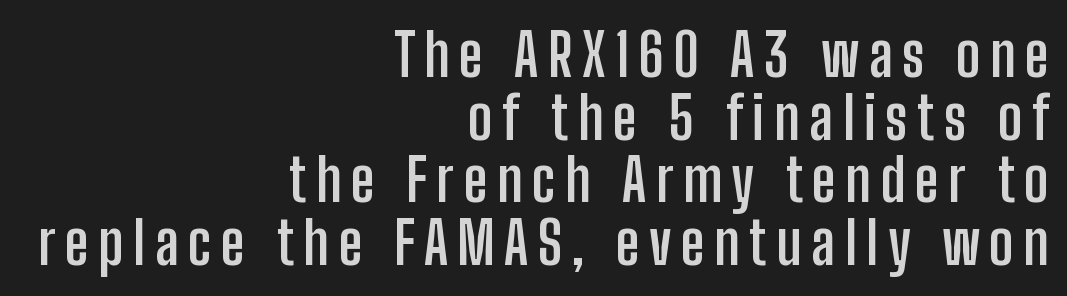
The image shows 59 px semibold, condensed sans-serif type, upright; set right-aligned, tight line spacing (1.06x), not underlined; low stroke contrast and a medium x-height.
